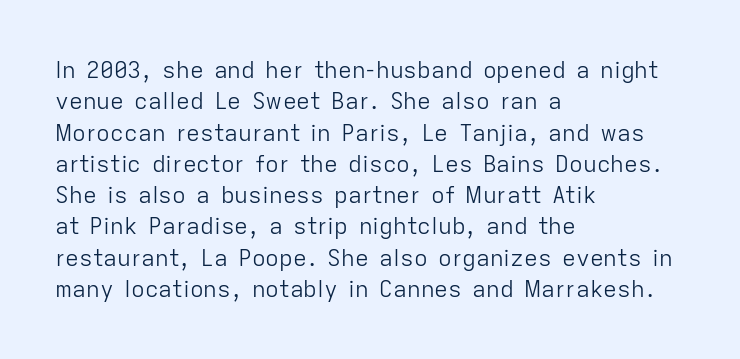
Q: Is the text bold? A: No.
Q: Is the text italic (slanted)? A: No, it is upright.
Q: Is the text underlined? A: No.
Q: How is the paragraph aligned? A: Left-aligned.
Q: Is the spacing between letters normal or unusually wide? A: Normal.
Q: Is the spacing between lines tight, normal or loose? A: Normal.
